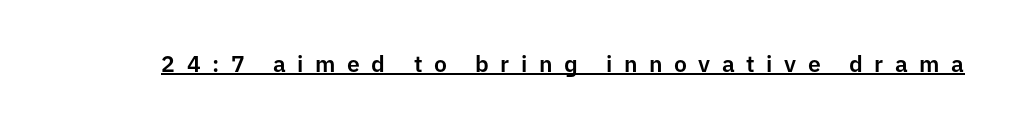
Q: Is the text italic (slanted)? A: No, it is upright.
Q: Is the text underlined? A: Yes.
Q: Is the spacing between letters normal or unusually wide? A: Unusually wide.
